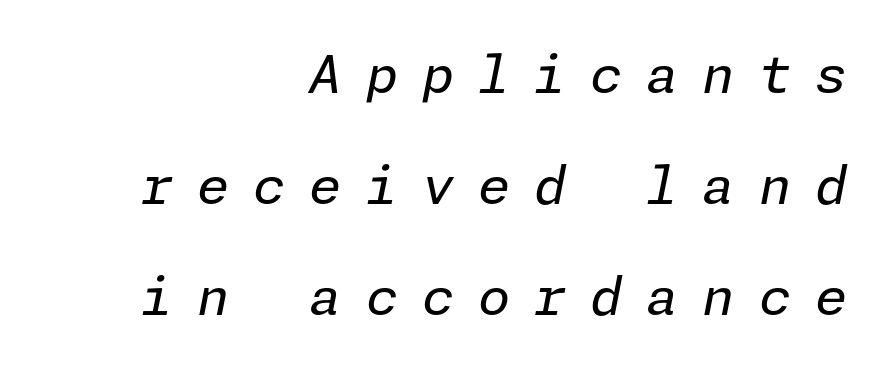
How are the letters spaced? Widely, with obvious added tracking. The face looks like a standard text weight, possibly lighter. Compared with a flush-left layout, this one pins lines to the opposite, right side. A clean baseline with only descenders dipping below it. This block would shrink considerably if given ordinary leading; it's expanded now.
